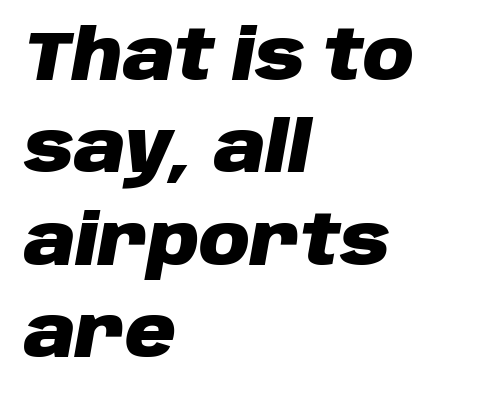
Q: Is the text bold? A: Yes.
Q: Is the text italic (slanted)? A: Yes, it leans right by about 10 degrees.
Q: Is the text underlined? A: No.
Q: How is the paragraph aligned? A: Left-aligned.
Q: Is the spacing between letters normal or unusually wide? A: Normal.
Q: Is the spacing between lines tight, normal or loose? A: Normal.
Q: Width (condensed, normal, or wide)? A: Normal.
Q: Stroke contrast? A: Low.
Q: x-height? A: Large.
Q: Monospaced? A: No.
